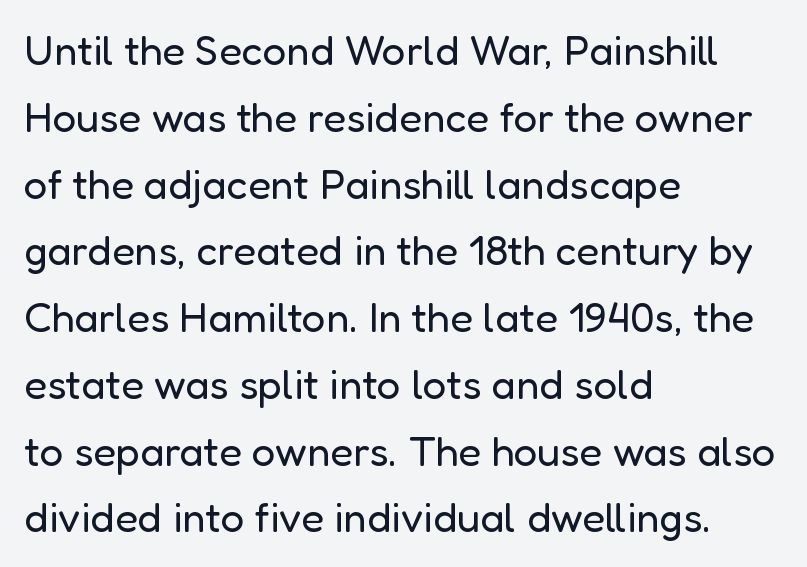
Are there feet on the stems? There aren't — it's a sans. The rendering anchors every line to the left-hand side. Default kerning and tracking; the words read as compact shapes. The baseline area is clear. The face used here is proportionally spaced, like ordinary book or web type.
